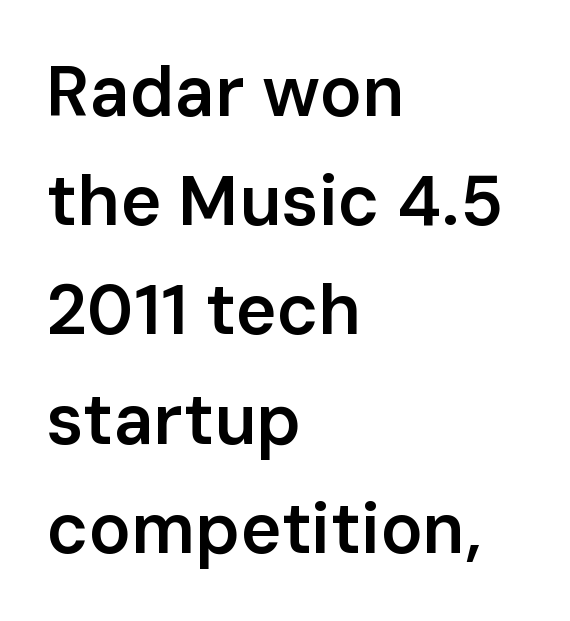
The image shows 70 px semibold sans-serif type, upright; set left-aligned, normal line spacing (1.56x), normal letter spacing, not underlined; low stroke contrast and a medium x-height.
